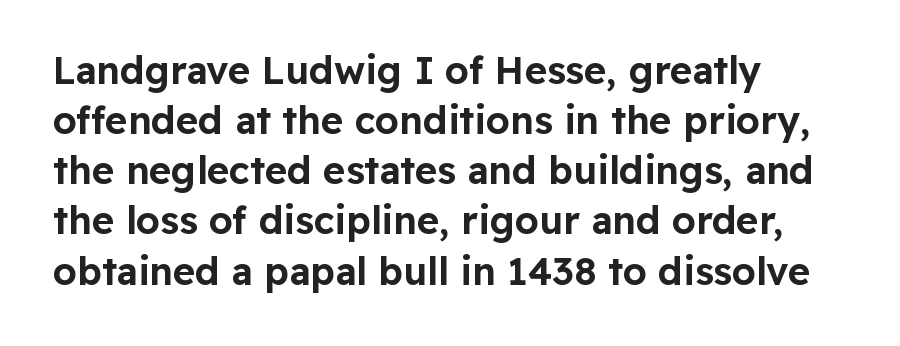
Each row of text sits above clean, open space. Does the copy run flush right? No — it runs flush left. The font family rendered here belongs to the sans-serif group. Every stem runs plumb, perpendicular to the baseline.
